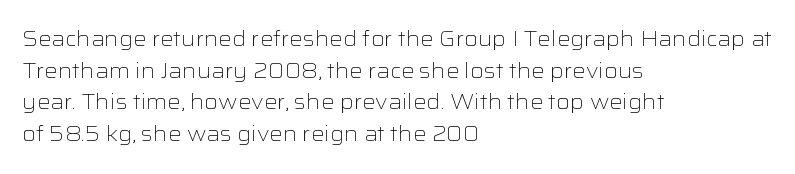
The image shows 21 px text type, upright; set left-aligned, normal line spacing (1.51x), normal letter spacing, not underlined.
